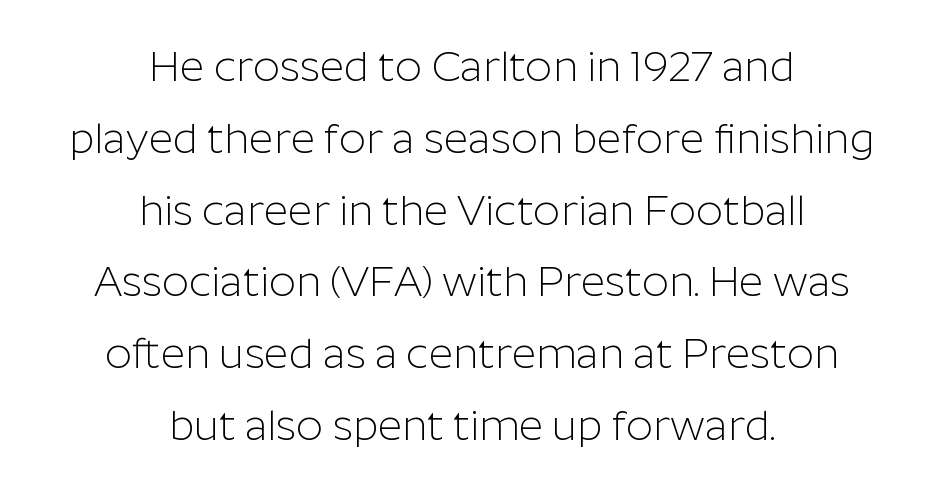
{"serif": "no", "italic": "no", "bold": "no", "weight": "light", "width": "normal", "stroke_contrast": "low", "x_height": "medium", "monospaced": "no", "underline": "no", "align": "center", "line_spacing_ratio": 1.71, "letter_spacing": "normal", "letter_spacing_em": 0.0, "glyph_px": 42}
